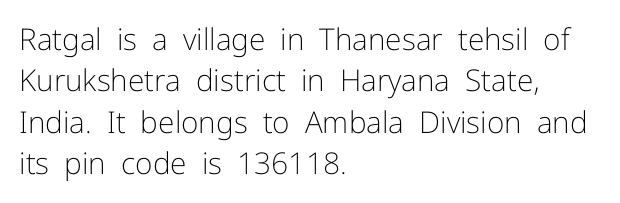
This rendering employs a face without finishing strokes, i.e., a sans-serif. Anything drawn beneath the words? Only blank space. Which margin do the lines hug? The left one — the right edge is uneven. This sample keeps an unexceptional amount of space between lines. Do the characters align in a grid? No, the font is proportional.
